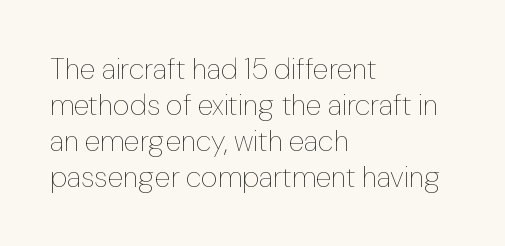
Q: Is the text bold? A: No.
Q: Is the text italic (slanted)? A: No, it is upright.
Q: Is the text underlined? A: No.
Q: How is the paragraph aligned? A: Left-aligned.
Q: Is the spacing between letters normal or unusually wide? A: Normal.
Q: Width (condensed, normal, or wide)? A: Normal.
Q: Stroke contrast? A: Low.
Q: x-height? A: Medium.
Q: Monospaced? A: No.
